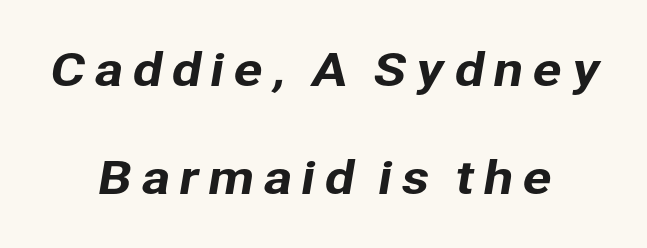
This block would shrink considerably if given ordinary leading; it's expanded now. Each row of text sits above clean, open space. These lines are composed in type without serifs. Looks like regular typesetting: each glyph gets only the width it needs. If you folded the block vertically in half, each line would mirror itself in length.
